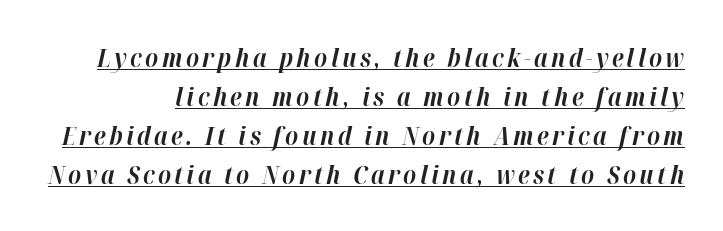
Heavy, bold letterforms. Successive baselines arrive at the customary interval. The face used here has a pronounced slope to its letters. The sample's only ornament is a line tracing under the words.
